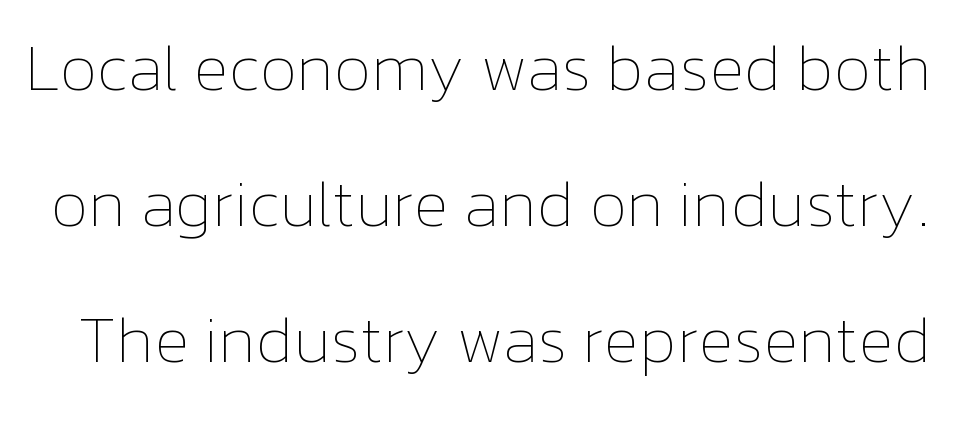
{"italic": "no", "bold": "no", "weight": "thin", "width": "normal", "stroke_contrast": "low", "x_height": "medium", "monospaced": "no", "underline": "no", "line_spacing": "loose", "line_spacing_ratio": 2.06, "letter_spacing": "normal", "letter_spacing_em": 0.0, "glyph_px": 66}
